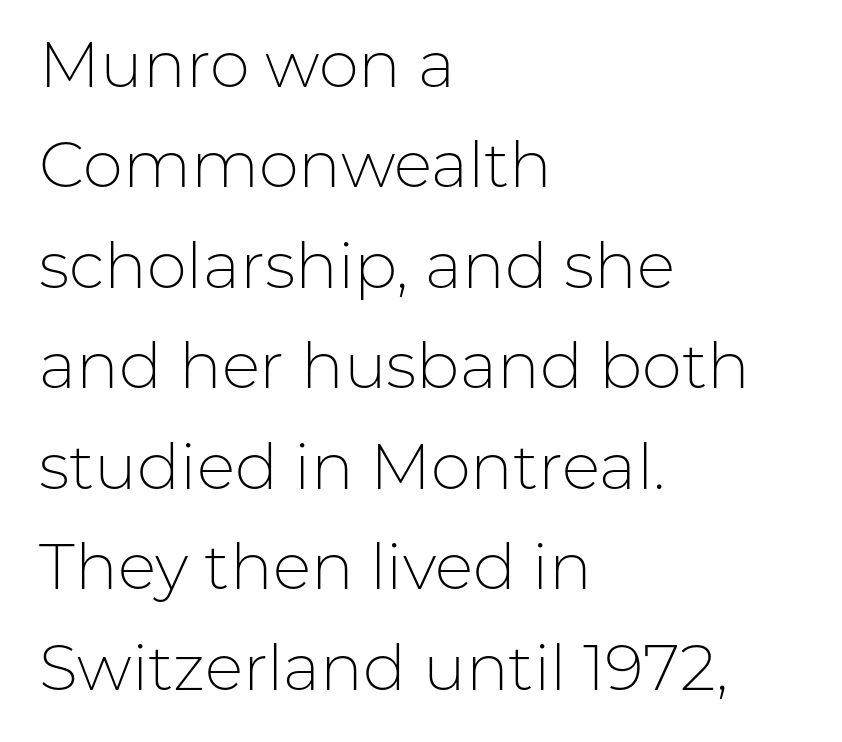
{"serif": "no", "italic": "no", "bold": "no", "weight": "light", "width": "normal", "stroke_contrast": "low", "x_height": "medium", "monospaced": "no", "underline": "no", "align": "left", "line_spacing": "normal", "line_spacing_ratio": 1.57, "letter_spacing": "normal", "letter_spacing_em": 0.0, "glyph_px": 64}
